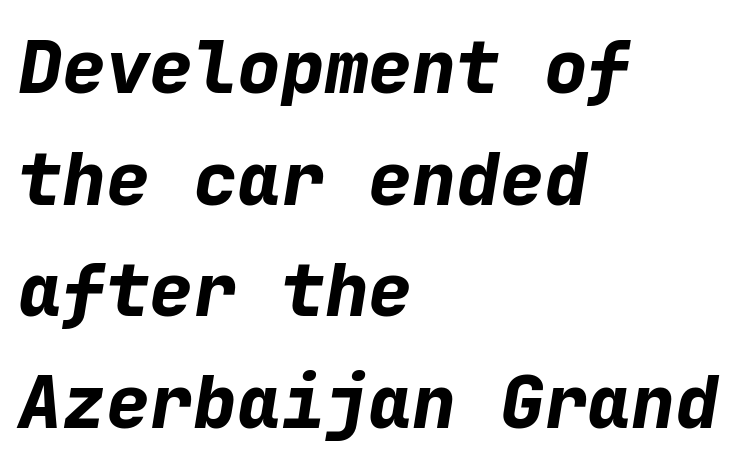
The words here are not underlined. Every character here occupies the same horizontal width, giving the sample a typewriter-like rhythm. This block has exactly the height ordinary leading produces. The whole block is typeset with a tilt.
